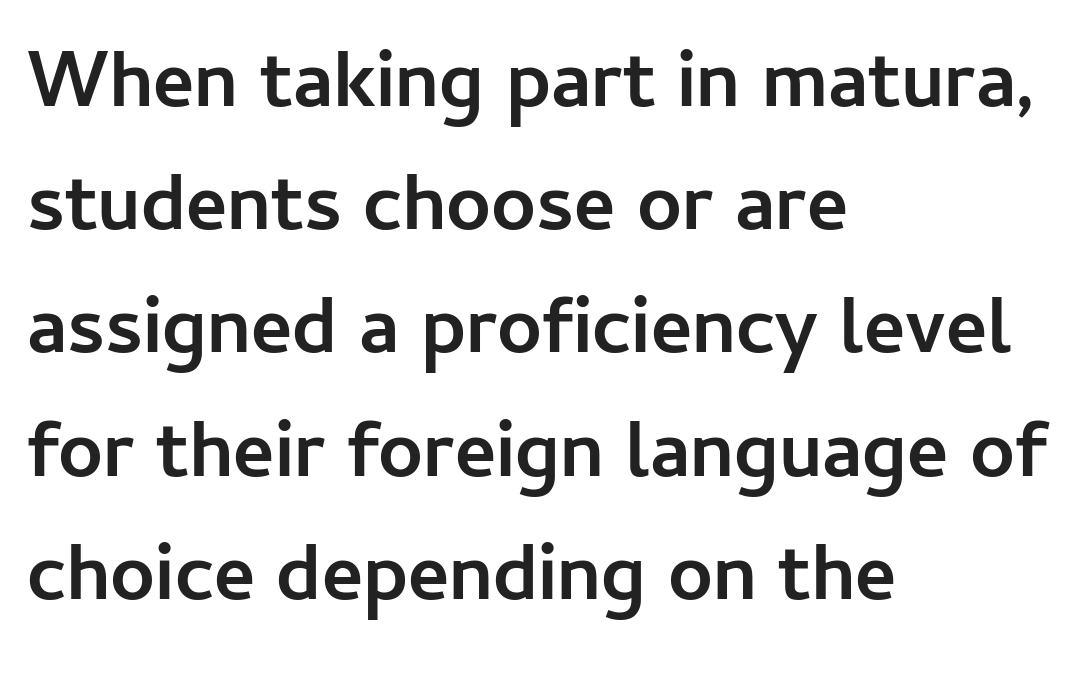
The image shows 79 px semibold sans-serif type, upright; set left-aligned, normal line spacing (1.56x), normal letter spacing, not underlined; low stroke contrast and a medium x-height.
